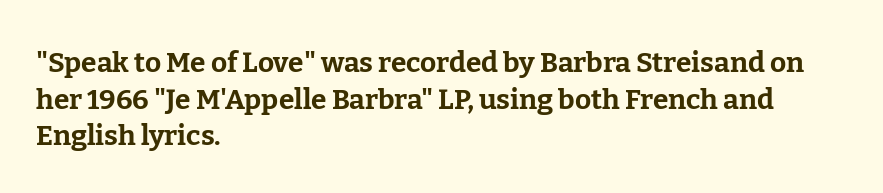
The image shows 28 px bold serif type, upright; set left-aligned, normal line spacing (1.31x), normal letter spacing, not underlined; low stroke contrast and a medium x-height.
